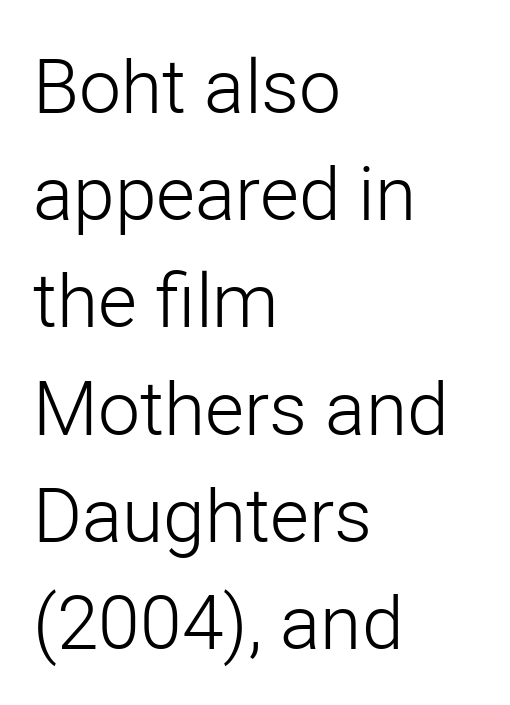
{"serif": "no", "italic": "no", "bold": "no", "weight": "light", "width": "normal", "stroke_contrast": "low", "x_height": "medium", "monospaced": "no", "underline": "no", "align": "left", "line_spacing": "normal", "line_spacing_ratio": 1.43, "letter_spacing": "normal", "letter_spacing_em": 0.0, "glyph_px": 75}
